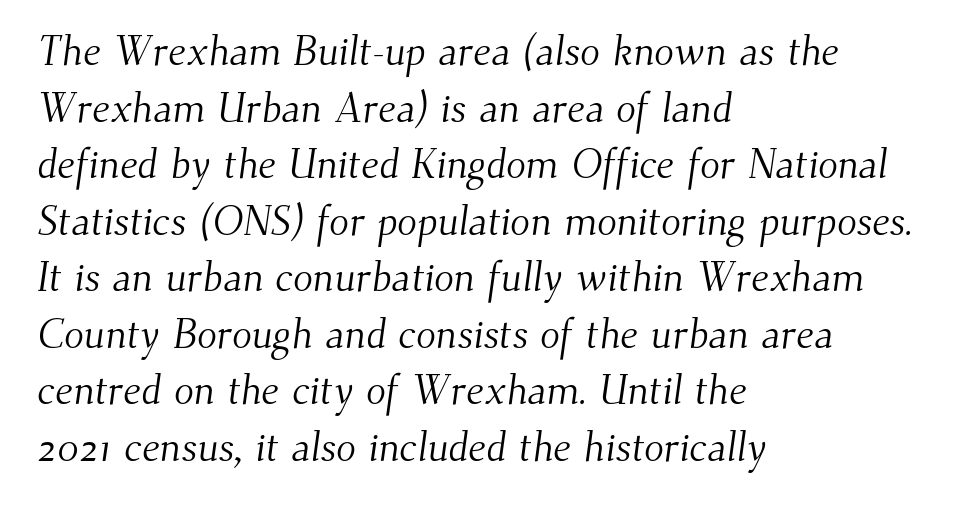
Q: Is the text bold? A: No.
Q: Is the typeface a serif or a sans-serif typeface? A: Serif.
Q: Is the text underlined? A: No.
Q: How is the paragraph aligned? A: Left-aligned.
Q: Is the spacing between letters normal or unusually wide? A: Normal.
Q: Is the spacing between lines tight, normal or loose? A: Normal.
Q: Width (condensed, normal, or wide)? A: Normal.
Q: Stroke contrast? A: Medium.
Q: x-height? A: Small.
Q: Monospaced? A: No.
